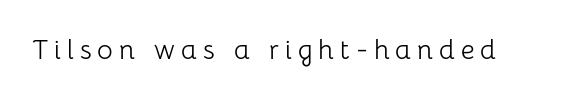
{"italic": "no", "bold": "no", "underline": "no", "letter_spacing": "wide", "letter_spacing_em": 0.22, "glyph_px": 27}
